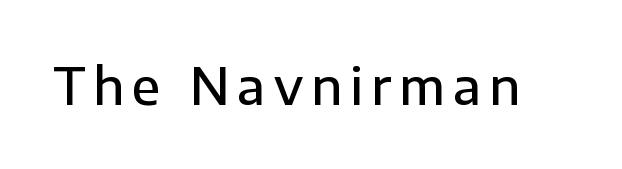
{"serif": "no", "italic": "no", "bold": "semi", "weight": "semibold", "width": "normal", "stroke_contrast": "low", "x_height": "medium", "monospaced": "no", "underline": "no", "glyph_px": 50}
